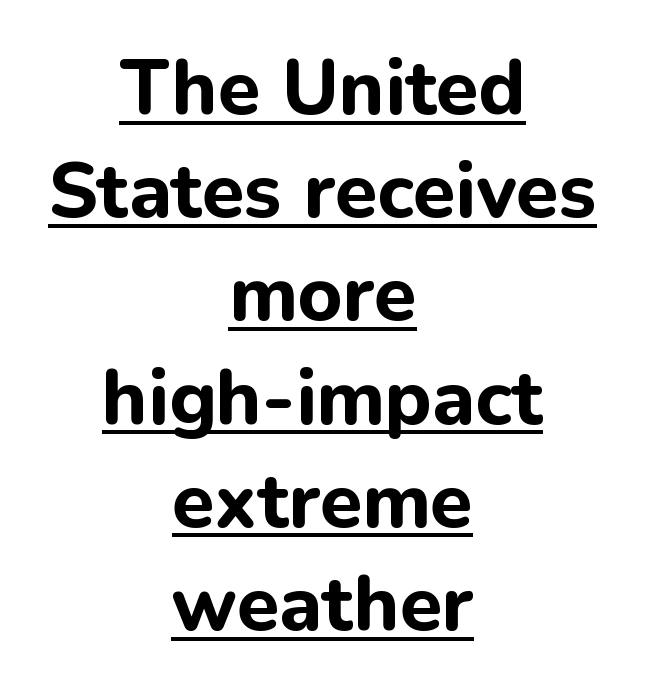
Q: Is the text bold? A: Yes.
Q: Is the text italic (slanted)? A: No, it is upright.
Q: Is the typeface a serif or a sans-serif typeface? A: Sans-serif.
Q: Is the text underlined? A: Yes.
Q: How is the paragraph aligned? A: Centered.
Q: Is the spacing between letters normal or unusually wide? A: Normal.
Q: Is the spacing between lines tight, normal or loose? A: Normal.
Q: Width (condensed, normal, or wide)? A: Normal.
Q: Stroke contrast? A: Low.
Q: x-height? A: Medium.
Q: Monospaced? A: No.
